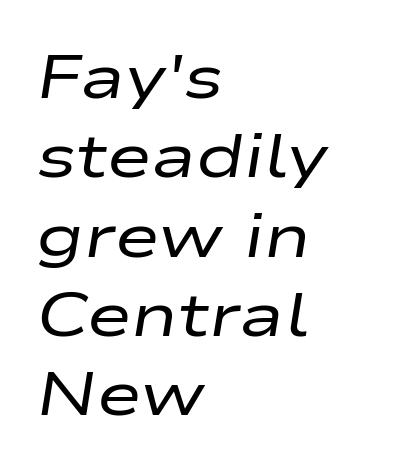
Q: Is the text bold? A: No.
Q: Is the text italic (slanted)? A: Yes, it leans right by about 9 degrees.
Q: Is the text underlined? A: No.
Q: How is the paragraph aligned? A: Left-aligned.
Q: Is the spacing between letters normal or unusually wide? A: Normal.
Q: Is the spacing between lines tight, normal or loose? A: Normal.
Q: Width (condensed, normal, or wide)? A: Wide.
Q: Stroke contrast? A: Low.
Q: x-height? A: Medium.
Q: Monospaced? A: No.
